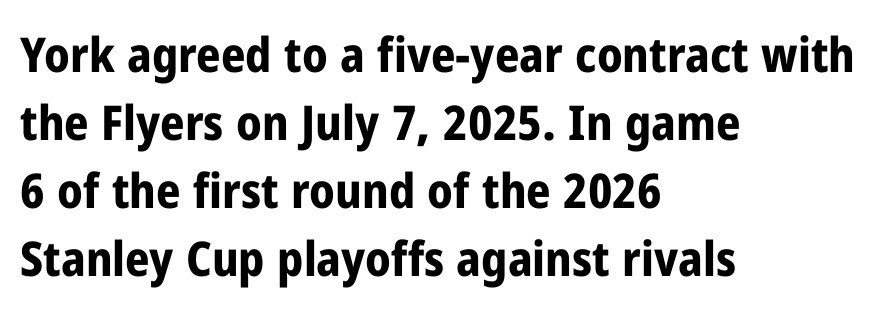
The type sits square on the baseline with zero lean. The letters advance in unequal steps, a hallmark of proportional type. Descenders are the only things crossing below the line. The paragraph shown leans on its left margin.
